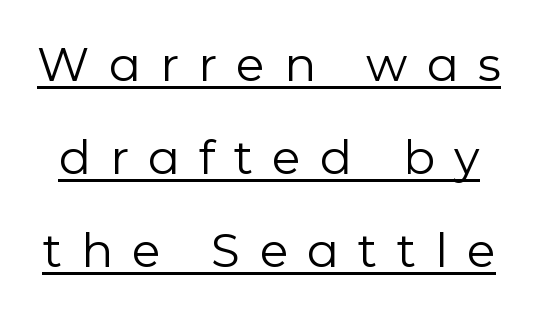
The image shows 47 px regular-weight sans-serif type, upright; set loose line spacing (1.98x), unusually wide letter spacing (+0.41 em), underlined; low stroke contrast and a medium x-height.
